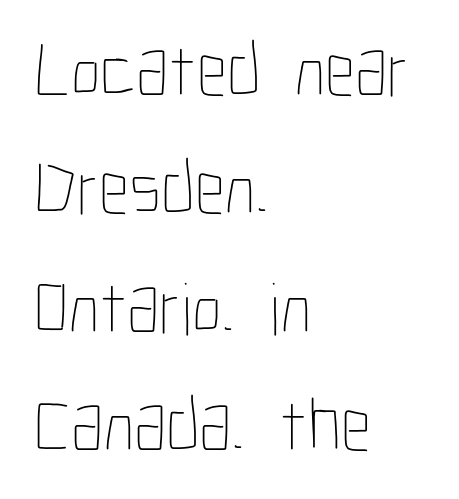
{"italic": "no", "bold": "no", "weight": "thin", "width": "condensed", "stroke_contrast": "low", "x_height": "medium", "monospaced": "no", "underline": "no", "align": "left", "line_spacing": "normal", "line_spacing_ratio": 1.58, "letter_spacing": "normal", "letter_spacing_em": 0.0, "glyph_px": 75}
